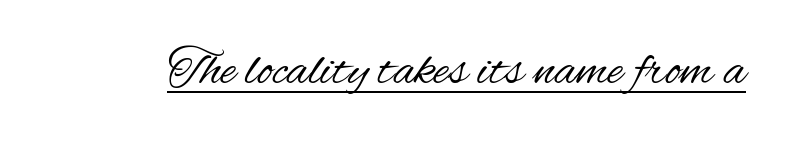
The image shows 52 px regular-weight, condensed sans-serif type; set normal letter spacing, underlined; medium stroke contrast and a small x-height.
